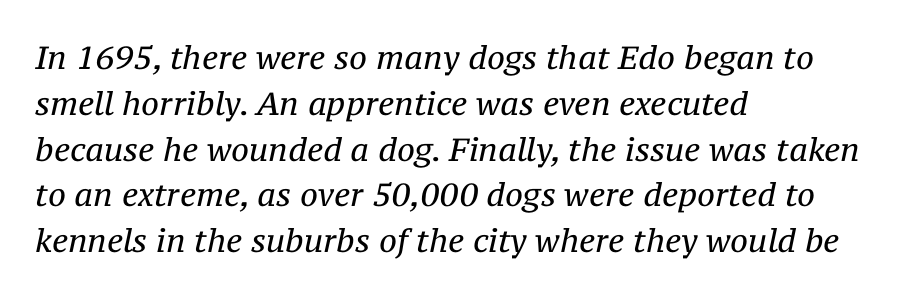
The image shows 32 px regular-weight serif type, italic (leaning right); set left-aligned, normal line spacing (1.43x), normal letter spacing, not underlined; medium stroke contrast and a medium x-height.
